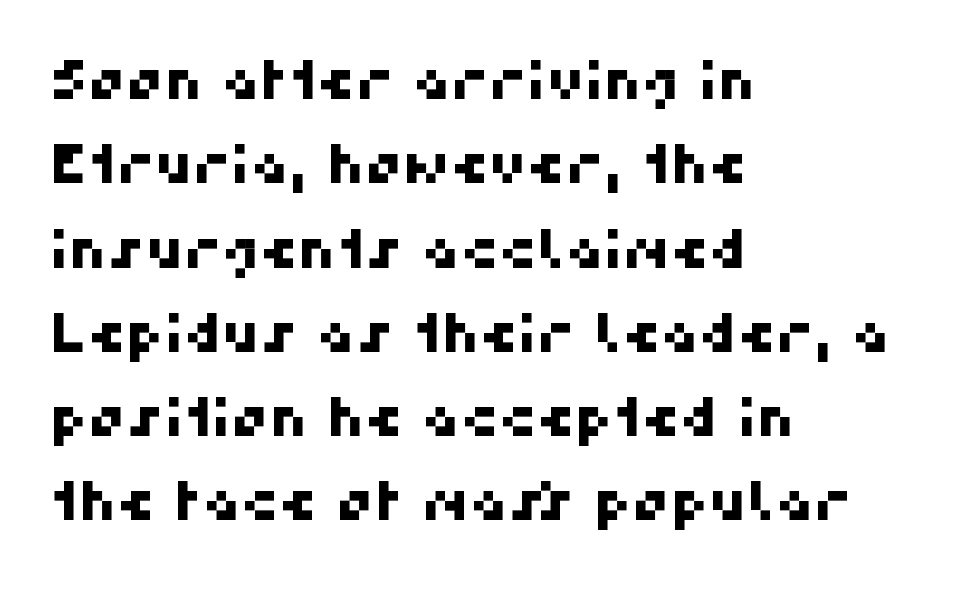
Q: Is the typeface a serif or a sans-serif typeface? A: Sans-serif.
Q: Is the text underlined? A: No.
Q: How is the paragraph aligned? A: Left-aligned.
Q: Is the spacing between letters normal or unusually wide? A: Normal.
Q: Is the spacing between lines tight, normal or loose? A: Normal.
Q: Width (condensed, normal, or wide)? A: Normal.
Q: Stroke contrast? A: High.
Q: x-height? A: Medium.
Q: Monospaced? A: No.
